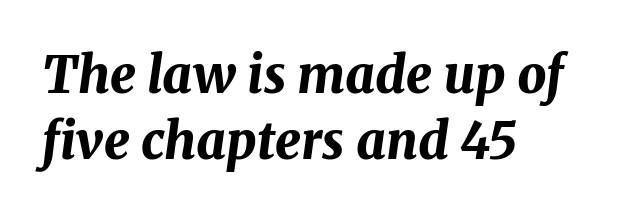
{"italic": "yes", "lean": "right", "slant_degrees": 8, "bold": "yes", "weight": "bold", "width": "normal", "stroke_contrast": "medium", "x_height": "medium", "monospaced": "no", "underline": "no", "align": "left", "line_spacing": "normal", "line_spacing_ratio": 1.29, "letter_spacing": "normal", "letter_spacing_em": 0.0, "glyph_px": 51}
